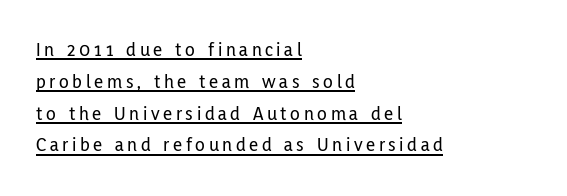
The image shows 20 px text type, upright; set left-aligned, normal line spacing (1.59x), underlined.
